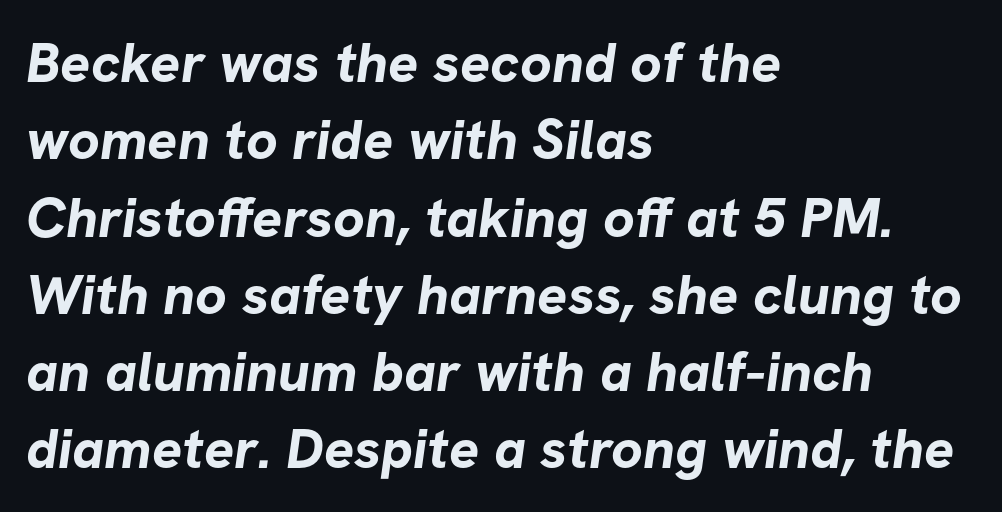
The image shows 56 px bold sans-serif type; set left-aligned, normal line spacing (1.38x), normal letter spacing, not underlined; low stroke contrast and a medium x-height.
